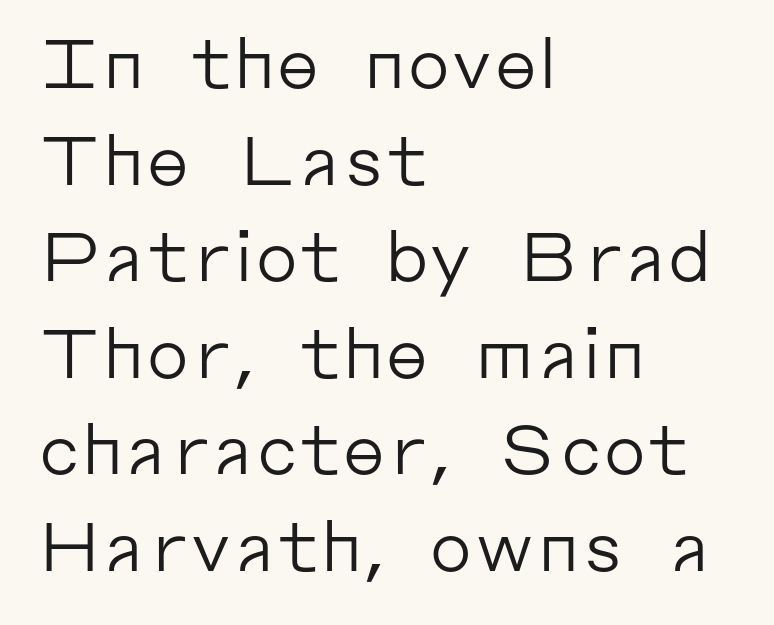
Q: Is the text bold? A: No.
Q: Is the text italic (slanted)? A: No, it is upright.
Q: Is the typeface a serif or a sans-serif typeface? A: Sans-serif.
Q: Is the text underlined? A: No.
Q: How is the paragraph aligned? A: Left-aligned.
Q: Is the spacing between letters normal or unusually wide? A: Normal.
Q: Is the spacing between lines tight, normal or loose? A: Normal.
Q: Width (condensed, normal, or wide)? A: Normal.
Q: Stroke contrast? A: Low.
Q: x-height? A: Medium.
Q: Monospaced? A: No.
